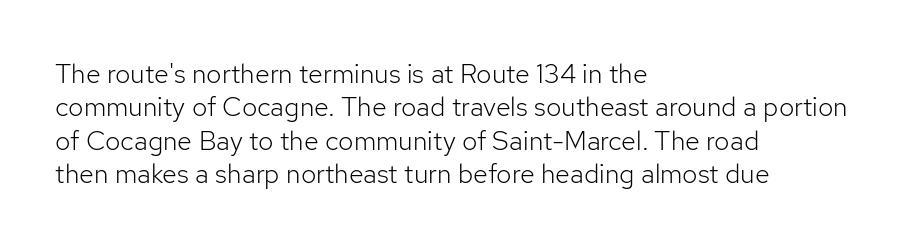
{"italic": "no", "bold": "no", "underline": "no", "align": "left", "line_spacing_ratio": 1.24, "letter_spacing": "normal", "letter_spacing_em": 0.0, "glyph_px": 27}
